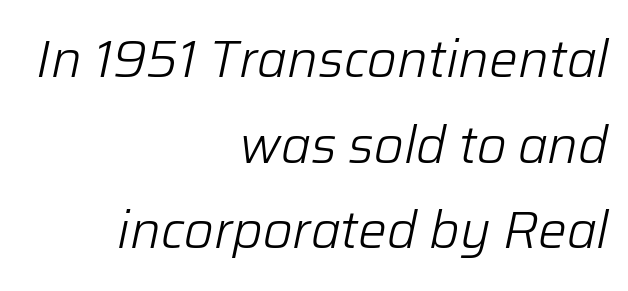
Q: Is the text bold? A: No.
Q: Is the text italic (slanted)? A: Yes, it leans right by about 12 degrees.
Q: Is the text underlined? A: No.
Q: How is the paragraph aligned? A: Right-aligned.
Q: Is the spacing between letters normal or unusually wide? A: Normal.
Q: Is the spacing between lines tight, normal or loose? A: Normal.
Q: Width (condensed, normal, or wide)? A: Normal.
Q: Stroke contrast? A: Low.
Q: x-height? A: Medium.
Q: Monospaced? A: No.
